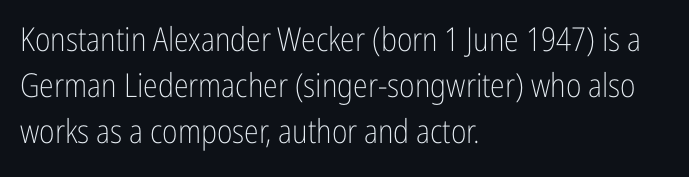
The line texture is even and compact thanks to regular tracking. Compared with typical paragraphs, the rows here are spaced about the same. One-word summary of the alignment: left. You could not count columns in this text — the font is proportionally spaced. These lines are composed in type without serifs. The specimen omits any rule beneath the text block's lines.
